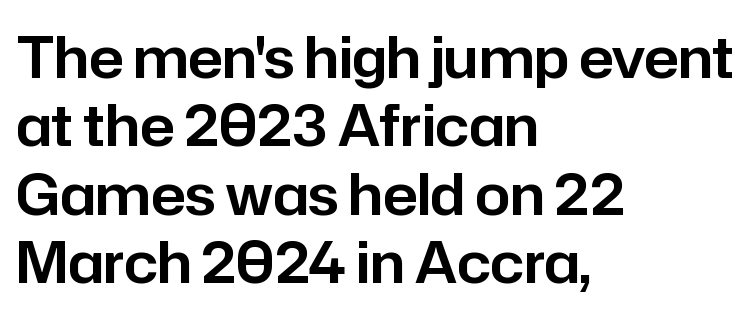
The image shows 56 px sans-serif type, upright; set left-aligned, line spacing 1.22x, normal letter spacing, not underlined; low stroke contrast and a medium x-height.
